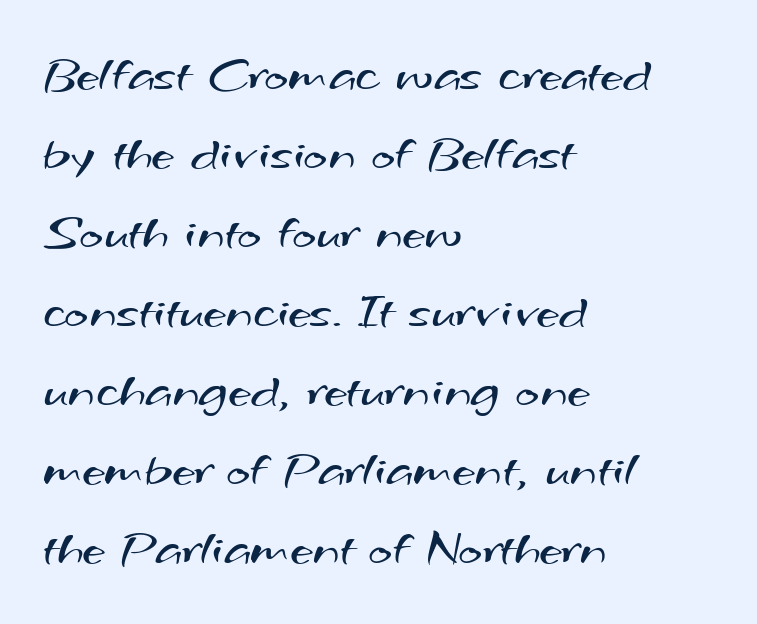
Q: Is the text bold? A: No.
Q: Is the typeface a serif or a sans-serif typeface? A: Sans-serif.
Q: Is the text underlined? A: No.
Q: How is the paragraph aligned? A: Left-aligned.
Q: Is the spacing between letters normal or unusually wide? A: Normal.
Q: Is the spacing between lines tight, normal or loose? A: Normal.
Q: Width (condensed, normal, or wide)? A: Wide.
Q: Stroke contrast? A: Medium.
Q: x-height? A: Small.
Q: Monospaced? A: No.
